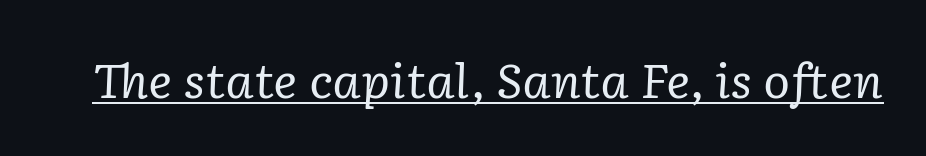
{"serif": "yes", "italic": "yes", "lean": "right", "slant_degrees": 2, "bold": "no", "weight": "regular", "width": "normal", "stroke_contrast": "low", "x_height": "medium", "monospaced": "no", "underline": "yes", "letter_spacing": "normal", "letter_spacing_em": 0.0, "glyph_px": 46}
